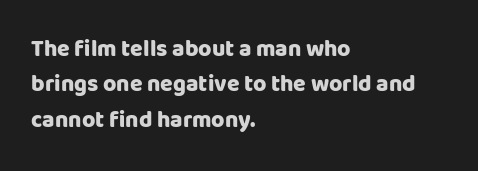
The strip under each line holds only bare page. The designer left line spacing at the default. Typeset ragged right — the left edge is the straight one. Heavy-handed strokes throughout: this text is bold.
